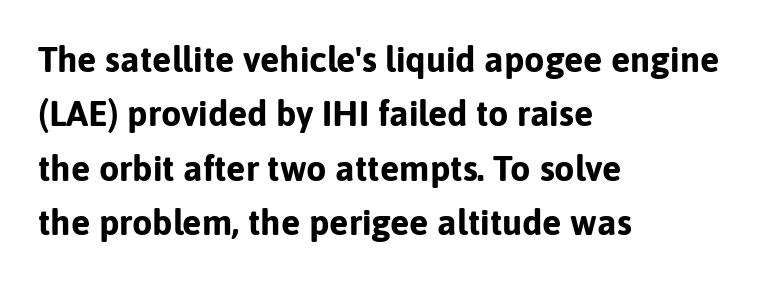
{"serif": "no", "italic": "no", "bold": "yes", "weight": "bold", "width": "normal", "stroke_contrast": "low", "x_height": "medium", "monospaced": "no", "underline": "no", "align": "left", "line_spacing": "normal", "line_spacing_ratio": 1.51, "letter_spacing": "normal", "letter_spacing_em": 0.0, "glyph_px": 36}
